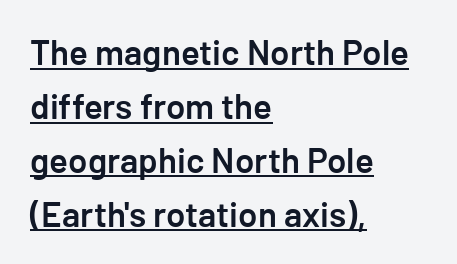
Designer's note — italics off, roman on. Students, observe: this is what conventionally led text looks like. Standard letterfit; no display-style spreading of the glyphs. Layout note: lines flush left.
